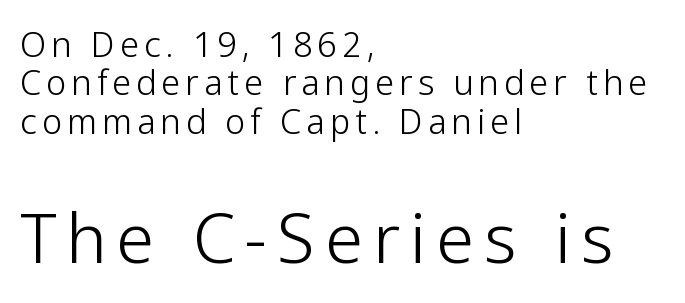
Q: Is the text bold? A: No.
Q: Is the text italic (slanted)? A: No, it is upright.
Q: Is the typeface a serif or a sans-serif typeface? A: Sans-serif.
Q: Is the text underlined? A: No.
Q: How is the paragraph aligned? A: Left-aligned.
Q: Is the spacing between lines tight, normal or loose? A: Tight.
Q: Which block of text is set in a larger size, the first (top) or the second (bottom)? A: The second (bottom) one.
Q: Width (condensed, normal, or wide)? A: Normal.
Q: Stroke contrast? A: Low.
Q: x-height? A: Medium.
Q: Monospaced? A: No.
